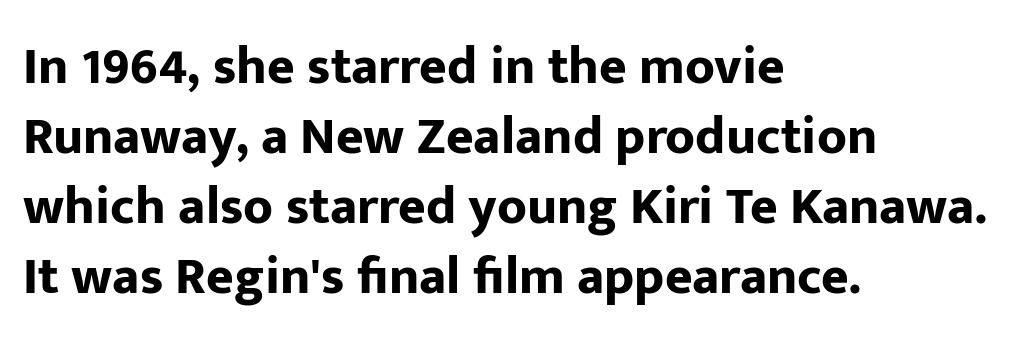
Q: Is the text bold? A: Yes.
Q: Is the text italic (slanted)? A: No, it is upright.
Q: Is the typeface a serif or a sans-serif typeface? A: Sans-serif.
Q: Is the text underlined? A: No.
Q: How is the paragraph aligned? A: Left-aligned.
Q: Is the spacing between letters normal or unusually wide? A: Normal.
Q: Is the spacing between lines tight, normal or loose? A: Normal.
Q: Width (condensed, normal, or wide)? A: Normal.
Q: Stroke contrast? A: Low.
Q: x-height? A: Medium.
Q: Monospaced? A: No.
